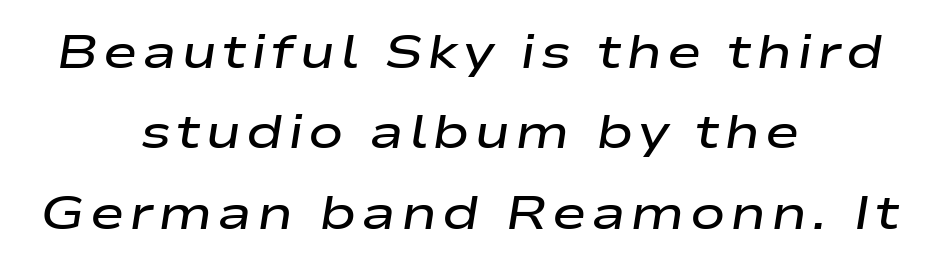
Q: Is the text bold? A: Semi-bold.
Q: Is the text italic (slanted)? A: Yes, it leans right by about 9 degrees.
Q: Is the text underlined? A: No.
Q: How is the paragraph aligned? A: Centered.
Q: Width (condensed, normal, or wide)? A: Wide.
Q: Stroke contrast? A: Low.
Q: x-height? A: Medium.
Q: Monospaced? A: No.
